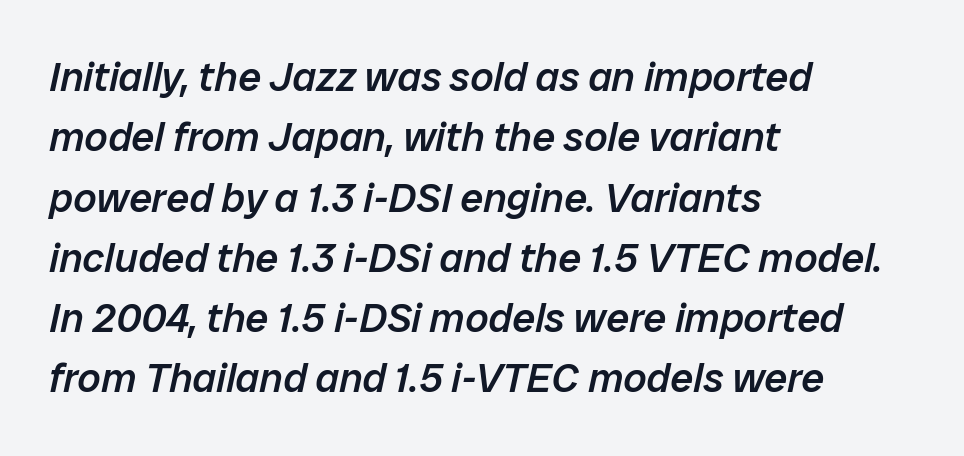
Q: Is the text bold? A: Semi-bold.
Q: Is the text italic (slanted)? A: Yes, it leans right by about 12 degrees.
Q: Is the text underlined? A: No.
Q: How is the paragraph aligned? A: Left-aligned.
Q: Is the spacing between letters normal or unusually wide? A: Normal.
Q: Is the spacing between lines tight, normal or loose? A: Normal.
Q: Width (condensed, normal, or wide)? A: Normal.
Q: Stroke contrast? A: Low.
Q: x-height? A: Medium.
Q: Monospaced? A: No.
